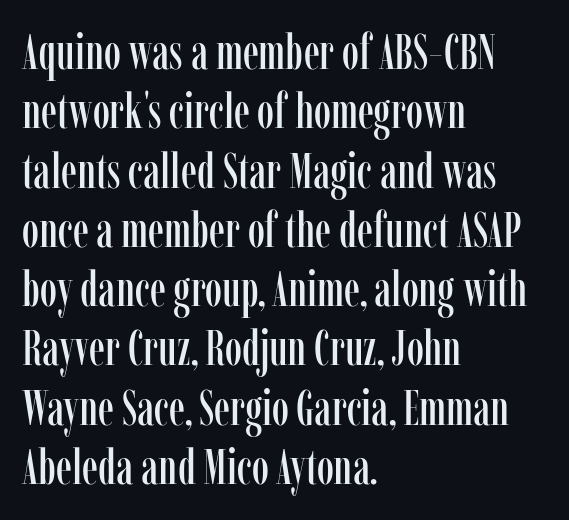
Varying glyph widths throughout — classic text-font behaviour. This is the regular roman posture of the typeface. The specimen omits any rule beneath the text block's lines. The ragged edge is on the right, which tells us the setting is flush left.
